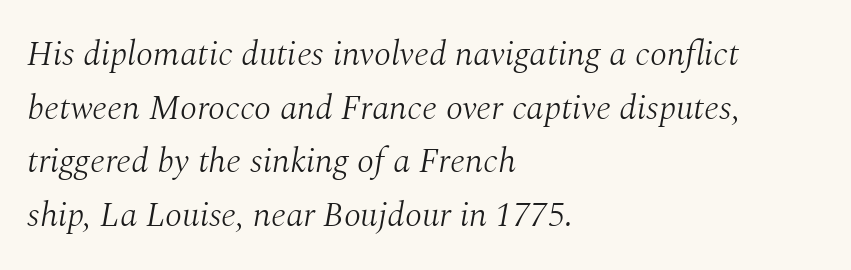
Q: Is the text bold? A: No.
Q: Is the text italic (slanted)? A: Yes, it leans right by about 10 degrees.
Q: Is the typeface a serif or a sans-serif typeface? A: Serif.
Q: Is the text underlined? A: No.
Q: How is the paragraph aligned? A: Left-aligned.
Q: Is the spacing between letters normal or unusually wide? A: Normal.
Q: Is the spacing between lines tight, normal or loose? A: Normal.
Q: Width (condensed, normal, or wide)? A: Normal.
Q: Stroke contrast? A: Medium.
Q: x-height? A: Medium.
Q: Monospaced? A: No.
